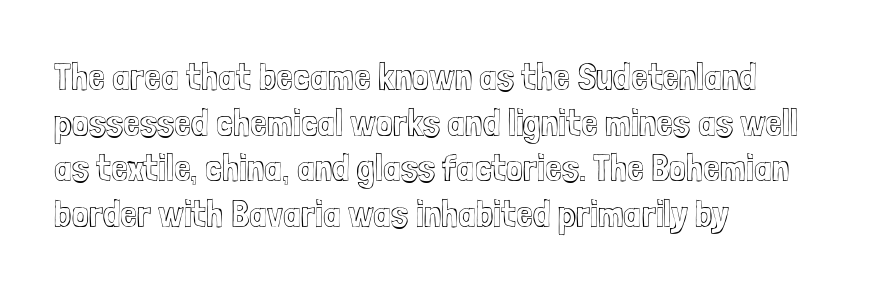
No italicization has been applied; the sample stays upright. Spacing verdict: proportional, widths tailored to each character. Underlining? Definitely not there. The tracking reads as untouched default to a designer's eye. One-word summary of the alignment: left.
